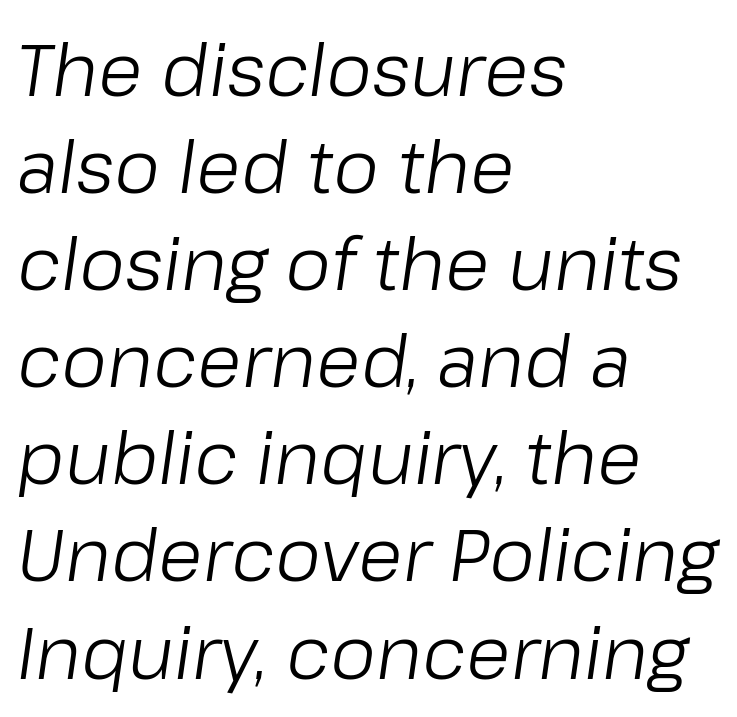
Vertical stems look standard width or narrower in stroke. The designer left line spacing at the default. Note the varied advance widths — an 'i' is clearly narrower than an 'm'. The compositor pushed each line to the left boundary. Descenders are the only things crossing below the line. Style check: oblique.
